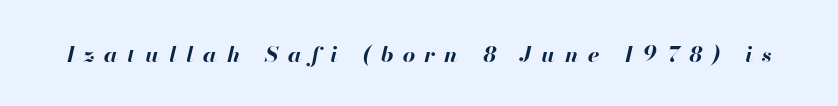
The image shows 22 px bold type, italic (leaning right); set unusually wide letter spacing (+0.43 em), not underlined.
